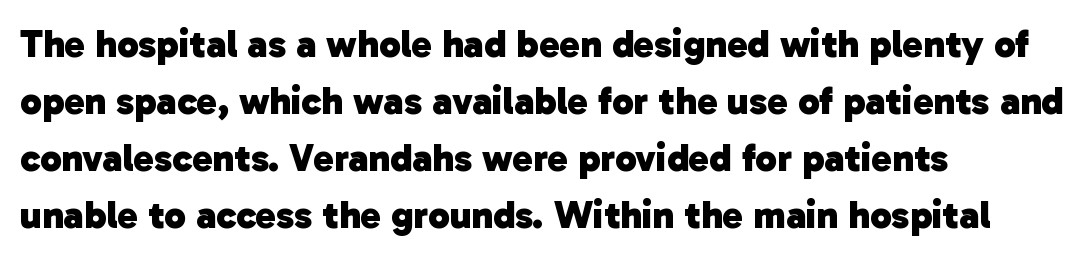
This is heavy type, rendered in bold. Horizontal alignment here is leftward, the default for most running prose. The words here are not underlined. Normally led — the rows are evenly, conventionally spaced. Each letter's strokes conclude bluntly, with no projecting serifs. This rendering leaves character spacing at its baseline value.
